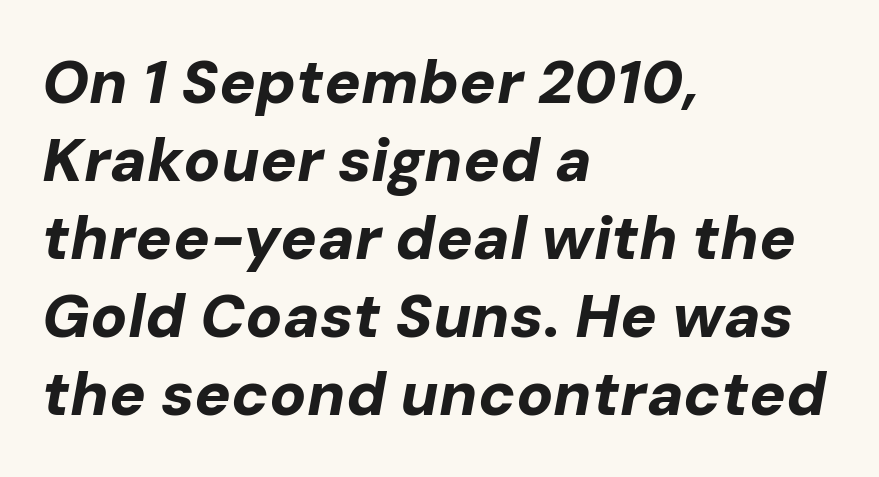
Q: Is the text bold? A: Yes.
Q: Is the text italic (slanted)? A: Yes, it leans right by about 10 degrees.
Q: Is the text underlined? A: No.
Q: How is the paragraph aligned? A: Left-aligned.
Q: Is the spacing between letters normal or unusually wide? A: Normal.
Q: Is the spacing between lines tight, normal or loose? A: Normal.
Q: Width (condensed, normal, or wide)? A: Normal.
Q: Stroke contrast? A: Low.
Q: x-height? A: Medium.
Q: Monospaced? A: No.
